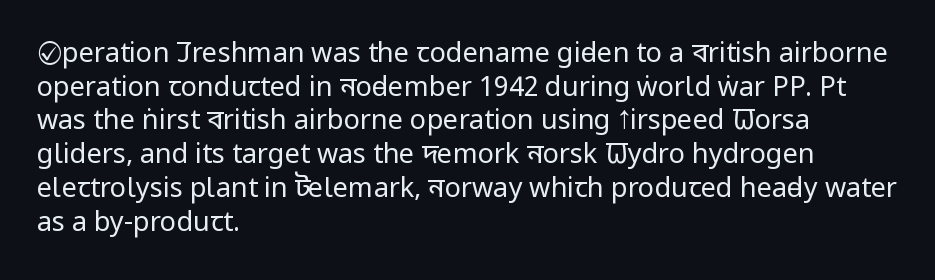
{"italic": "no", "bold": "no", "underline": "no", "align": "left", "line_spacing": "normal", "line_spacing_ratio": 1.25, "letter_spacing": "normal", "letter_spacing_em": 0.0, "glyph_px": 27}
